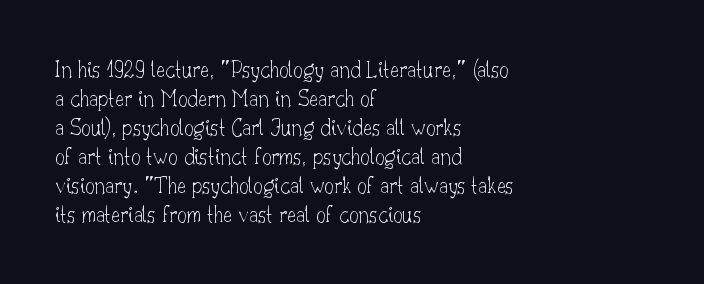
{"italic": "no", "bold": "no", "underline": "no", "align": "left", "line_spacing_ratio": 1.21, "letter_spacing": "normal", "letter_spacing_em": 0.0, "glyph_px": 24}
